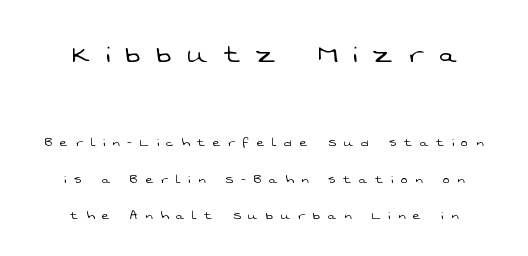
Q: Is the text bold? A: No.
Q: Is the typeface a serif or a sans-serif typeface? A: Sans-serif.
Q: Is the text underlined? A: No.
Q: How is the paragraph aligned? A: Centered.
Q: Is the spacing between letters normal or unusually wide? A: Unusually wide.
Q: Is the spacing between lines tight, normal or loose? A: Loose.
Q: Which block of text is set in a larger size, the first (top) or the second (bottom)? A: The first (top) one.
Q: Width (condensed, normal, or wide)? A: Normal.
Q: Stroke contrast? A: Low.
Q: x-height? A: Medium.
Q: Monospaced? A: No.
